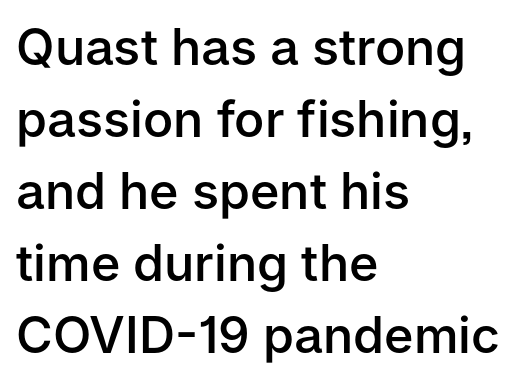
Q: Is the text bold? A: Semi-bold.
Q: Is the text italic (slanted)? A: No, it is upright.
Q: Is the typeface a serif or a sans-serif typeface? A: Sans-serif.
Q: Is the text underlined? A: No.
Q: How is the paragraph aligned? A: Left-aligned.
Q: Is the spacing between letters normal or unusually wide? A: Normal.
Q: Is the spacing between lines tight, normal or loose? A: Normal.
Q: Width (condensed, normal, or wide)? A: Normal.
Q: Stroke contrast? A: Low.
Q: x-height? A: Medium.
Q: Monospaced? A: No.
